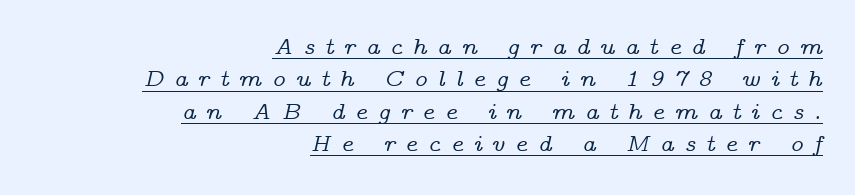
The passage shown stacks its lines at a standard gap. Notice how a bar underscores the lettering throughout. You could only call the tracking loose — the letters float apart. This sample is right-justified, so line beginnings fall wherever the words allow.
